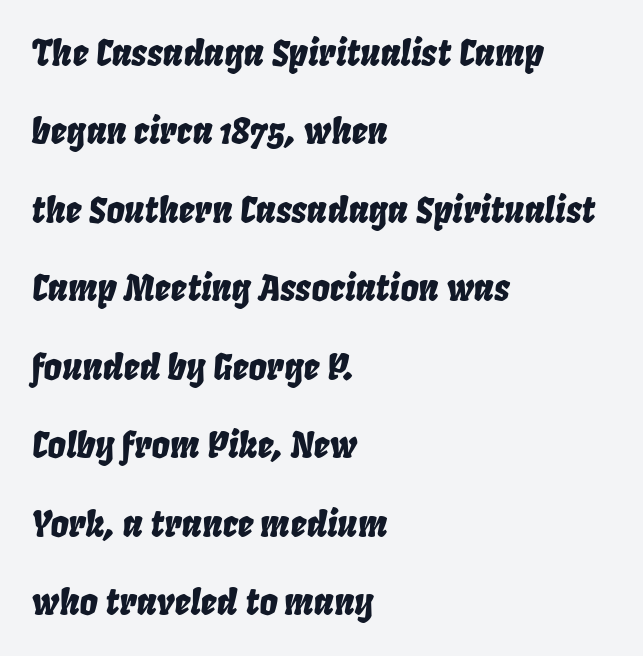
Each letter keeps its own natural width here, so spacing adapts to shape. These lines stack with their left ends in a neat column. The specimen reads as italic at a glance. Nothing unusual about the tracking: characters are spaced as the font intends. Interline gaps are noticeably wide in this sample.
